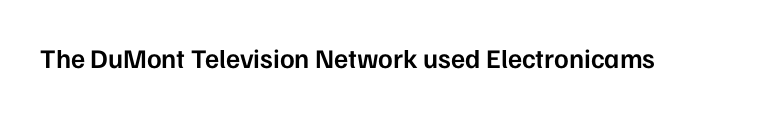
The image shows 27 px text type, upright; set normal letter spacing, not underlined.
